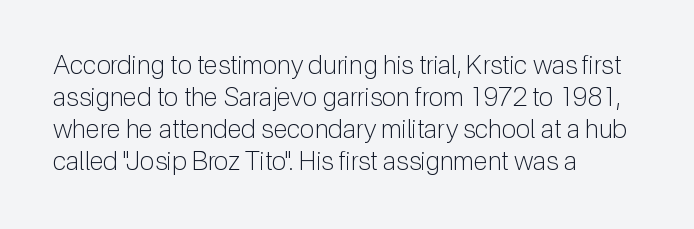
The passage shown is not underscored anywhere. Words appear dense and cohesive because spacing is normal. Alignment: flush left. Unlike italic type, these characters show no tilt at all.
